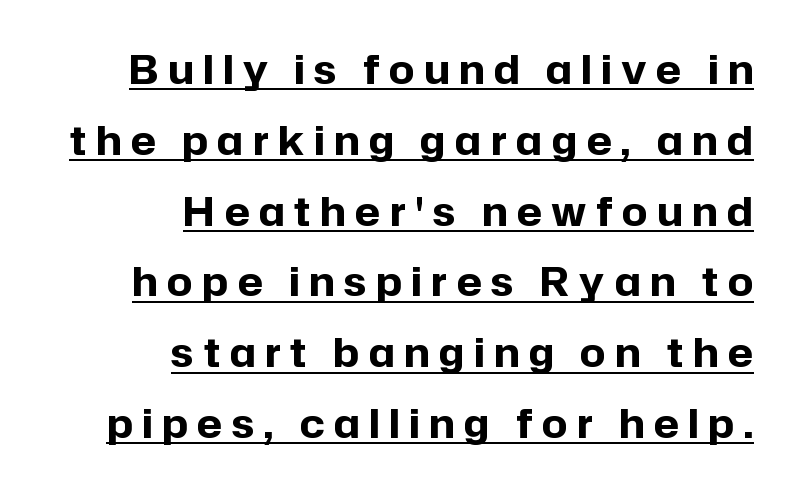
{"serif": "no", "italic": "no", "bold": "yes", "weight": "bold", "width": "normal", "stroke_contrast": "low", "x_height": "medium", "monospaced": "no", "underline": "yes", "align": "right", "line_spacing_ratio": 1.77, "letter_spacing": "wide", "letter_spacing_em": 0.24, "glyph_px": 40}
